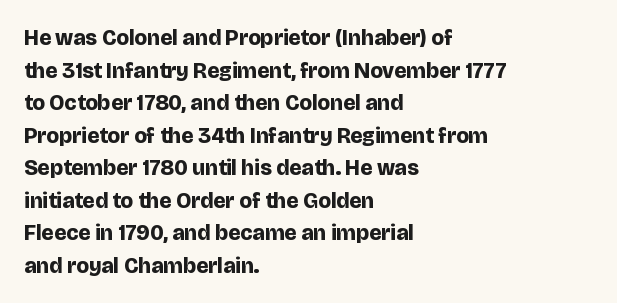
Q: Is the text bold? A: Yes.
Q: Is the text italic (slanted)? A: No, it is upright.
Q: Is the text underlined? A: No.
Q: How is the paragraph aligned? A: Left-aligned.
Q: Is the spacing between letters normal or unusually wide? A: Normal.
Q: Is the spacing between lines tight, normal or loose? A: Normal.
